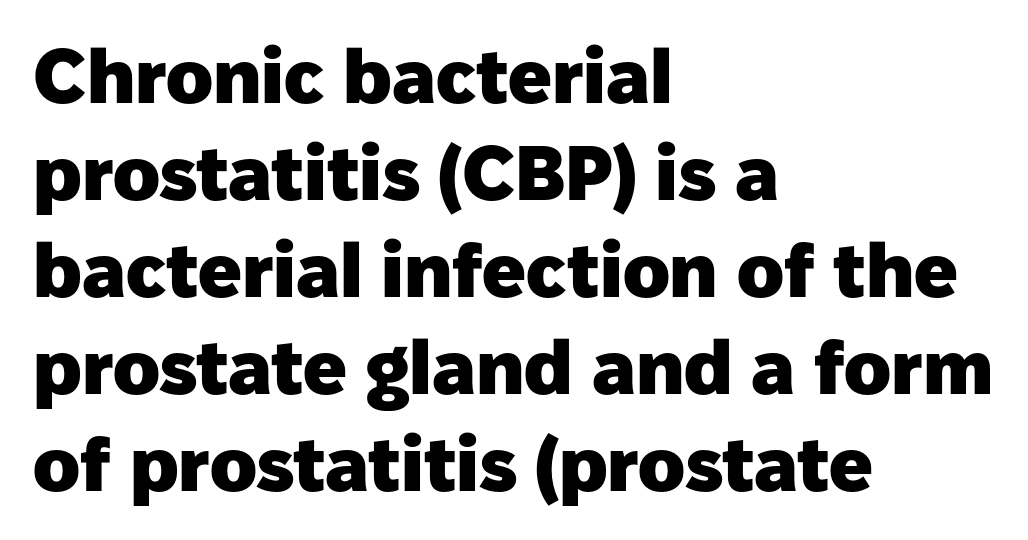
Letter spacing: default. Note: no serifs on the glyphs. Looks like regular typesetting: each glyph gets only the width it needs. Lines of text with bare space underneath. Reading down the block, your eye returns to a fixed left position each line.
